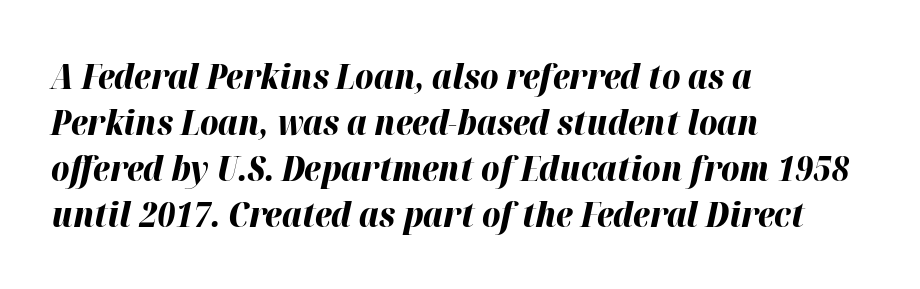
A typesetter would call this proportional, since set widths differ per character. Layout note: lines flush left. Default kerning and tracking; the words read as compact shapes. Only glyphs here, with clear space below each row.
